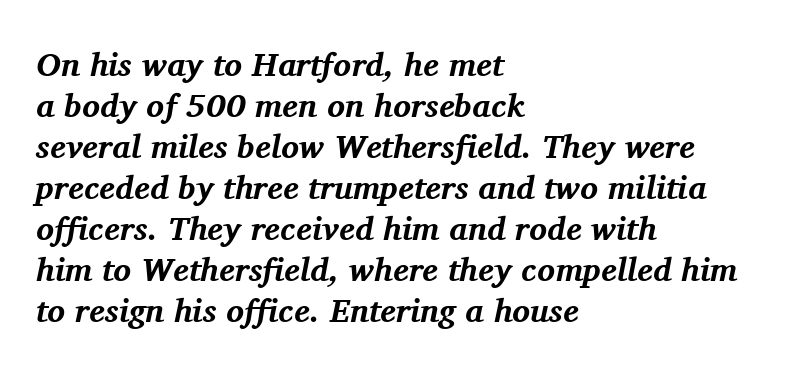
Q: Is the text bold? A: Yes.
Q: Is the text italic (slanted)? A: Yes, it leans right by about 11 degrees.
Q: Is the typeface a serif or a sans-serif typeface? A: Serif.
Q: Is the text underlined? A: No.
Q: How is the paragraph aligned? A: Left-aligned.
Q: Is the spacing between letters normal or unusually wide? A: Normal.
Q: Width (condensed, normal, or wide)? A: Normal.
Q: Stroke contrast? A: Medium.
Q: x-height? A: Medium.
Q: Monospaced? A: No.
